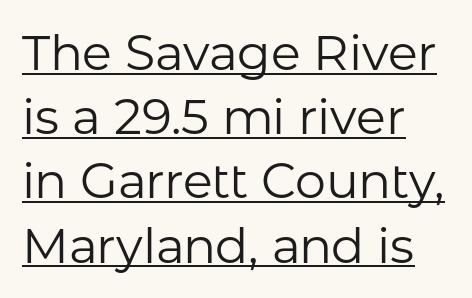
{"serif": "no", "italic": "no", "bold": "no", "weight": "regular", "width": "normal", "stroke_contrast": "low", "x_height": "medium", "monospaced": "no", "underline": "yes", "align": "left", "line_spacing": "normal", "line_spacing_ratio": 1.31, "letter_spacing": "normal", "letter_spacing_em": 0.0, "glyph_px": 49}
